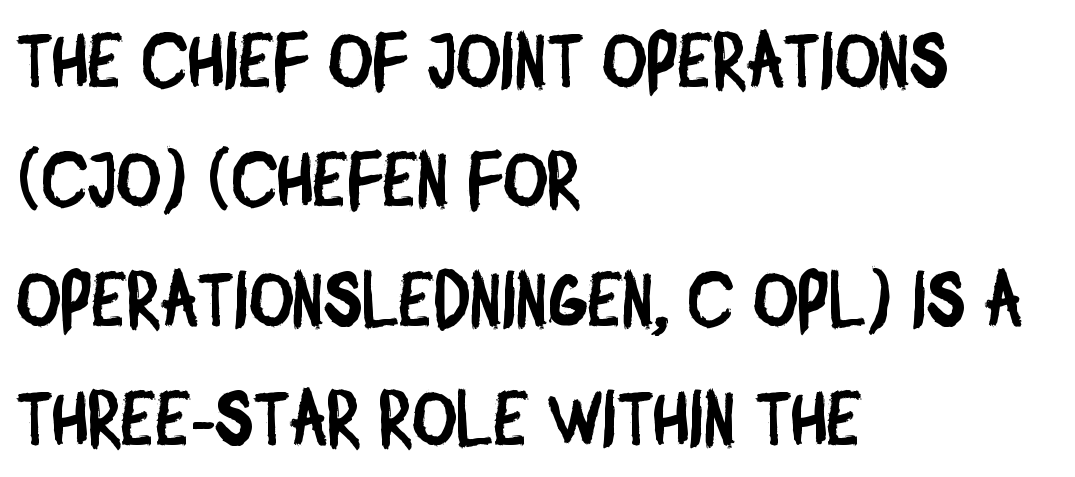
This rendering employs a face without finishing strokes, i.e., a sans-serif. Descenders hang freely into open space. Leftover space on each line is placed entirely after the last word. Think of a printed novel: that variable character pitch is what you see here.
